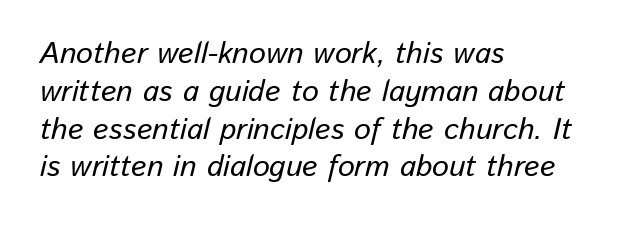
Q: Is the text italic (slanted)? A: Yes, it leans right by about 13 degrees.
Q: Is the text underlined? A: No.
Q: How is the paragraph aligned? A: Left-aligned.
Q: Is the spacing between letters normal or unusually wide? A: Normal.
Q: Is the spacing between lines tight, normal or loose? A: Normal.
Q: Width (condensed, normal, or wide)? A: Normal.
Q: Stroke contrast? A: Low.
Q: x-height? A: Medium.
Q: Monospaced? A: No.
